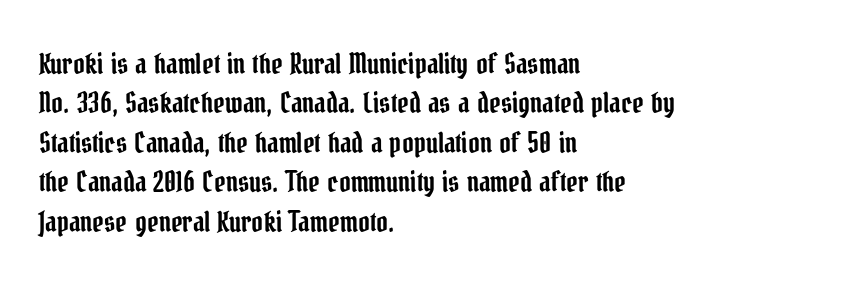
The image shows 28 px condensed serif type, upright; set left-aligned, normal line spacing (1.41x), normal letter spacing, not underlined; low stroke contrast and a medium x-height.
